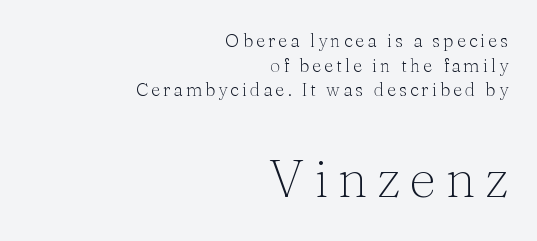
This reads as an unemphasized weight, regular at the heaviest. The passage shown begins with its smaller block and ends with its larger one. Serif or sans? Serif — the stroke terminals have little feet. Decoration check: the copy has no underline. Leading matches the norm, producing a regular column. A typesetter would call this proportional, since set widths differ per character.
